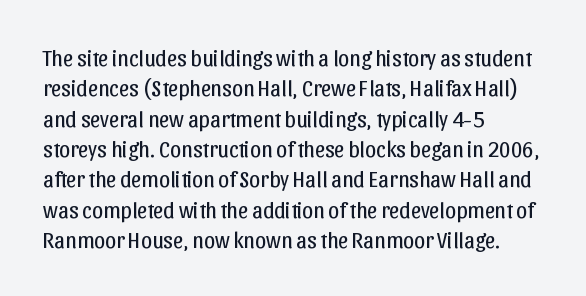
The image shows 22 px text type, upright; set left-aligned, normal line spacing (1.38x), normal letter spacing, not underlined.
